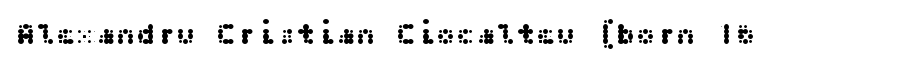
The image shows 30 px wide sans-serif type, upright; set normal letter spacing, not underlined; medium stroke contrast and a medium x-height.
